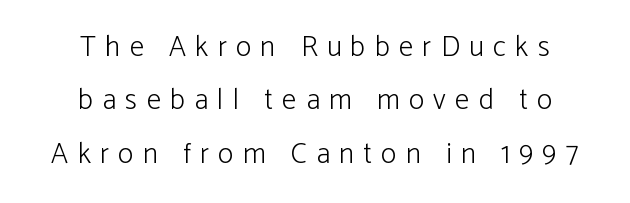
Q: Is the text bold? A: No.
Q: Is the text italic (slanted)? A: No, it is upright.
Q: Is the typeface a serif or a sans-serif typeface? A: Sans-serif.
Q: Is the text underlined? A: No.
Q: How is the paragraph aligned? A: Centered.
Q: Is the spacing between letters normal or unusually wide? A: Unusually wide.
Q: Width (condensed, normal, or wide)? A: Normal.
Q: Stroke contrast? A: Low.
Q: x-height? A: Medium.
Q: Monospaced? A: No.
